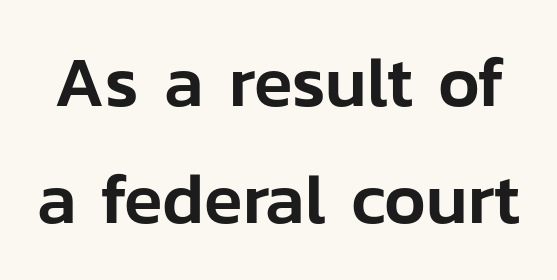
{"serif": "no", "italic": "no", "width": "normal", "stroke_contrast": "low", "x_height": "medium", "monospaced": "no", "underline": "no", "line_spacing": "normal", "line_spacing_ratio": 1.65, "letter_spacing": "normal", "letter_spacing_em": 0.0, "glyph_px": 71}
